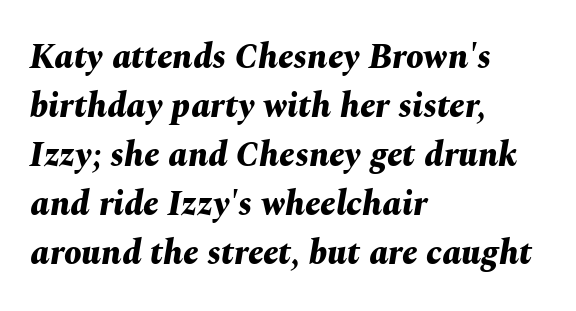
In terms of weight, the rendering is a true, heavy bold. In terms of letterspacing, this is plain default setting. The baseline area is clear. Notice how the stems are inclined rather than vertical — that's the hallmark of italics. Reading down the column, the eye jumps a familiar distance to each next line. The text block is weighted toward the left margin, trailing off unevenly rightward.
